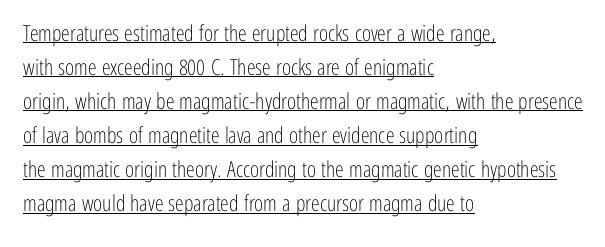
Regarding leading, the lines here are spaced in the standard way. Compared with typical body copy, the letter spacing here is the same. The passage shown is not bold in any degree. Underlining? Definitely there.
